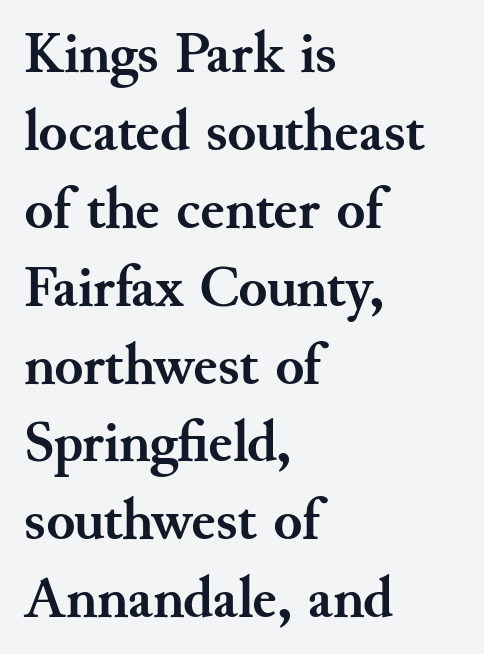
Q: Is the text bold? A: Yes.
Q: Is the text italic (slanted)? A: No, it is upright.
Q: Is the typeface a serif or a sans-serif typeface? A: Serif.
Q: Is the text underlined? A: No.
Q: How is the paragraph aligned? A: Left-aligned.
Q: Is the spacing between letters normal or unusually wide? A: Normal.
Q: Is the spacing between lines tight, normal or loose? A: Normal.
Q: Width (condensed, normal, or wide)? A: Normal.
Q: Stroke contrast? A: Medium.
Q: x-height? A: Small.
Q: Monospaced? A: No.
